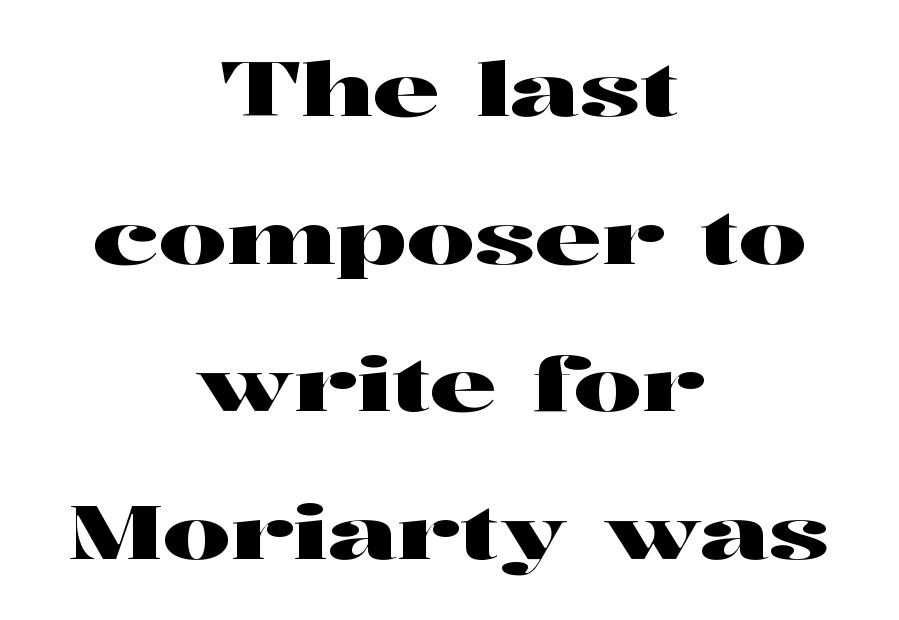
Q: Is the text italic (slanted)? A: No, it is upright.
Q: Is the typeface a serif or a sans-serif typeface? A: Serif.
Q: Is the text underlined? A: No.
Q: How is the paragraph aligned? A: Centered.
Q: Is the spacing between letters normal or unusually wide? A: Normal.
Q: Is the spacing between lines tight, normal or loose? A: Loose.
Q: Width (condensed, normal, or wide)? A: Wide.
Q: Stroke contrast? A: High.
Q: x-height? A: Medium.
Q: Monospaced? A: No.
